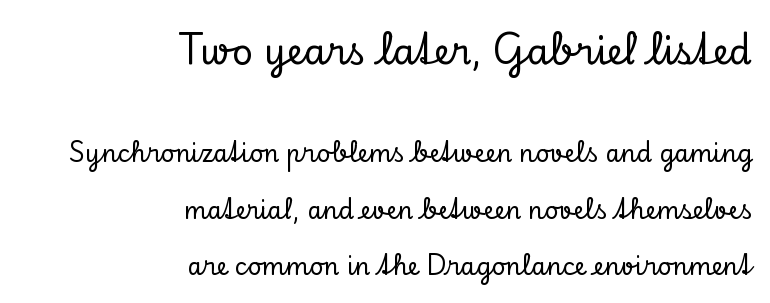
There is no visible air inserted between adjacent glyphs. Regarding leading, the lines here are spaced well apart. Every stem runs plumb, perpendicular to the baseline. Does the bottom block carry the larger type? No, the top block does. Words float on clear page, feet unadorned.
